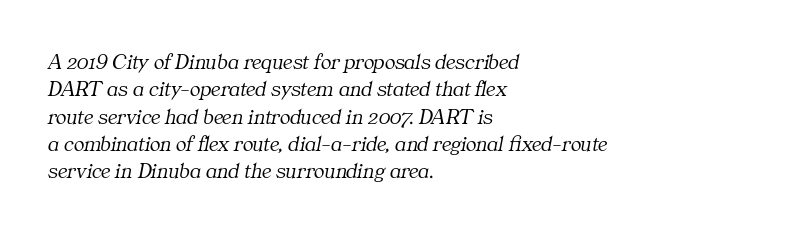
Q: Is the text bold? A: No.
Q: Is the text italic (slanted)? A: Yes, it leans right by about 11 degrees.
Q: Is the text underlined? A: No.
Q: How is the paragraph aligned? A: Left-aligned.
Q: Is the spacing between letters normal or unusually wide? A: Normal.
